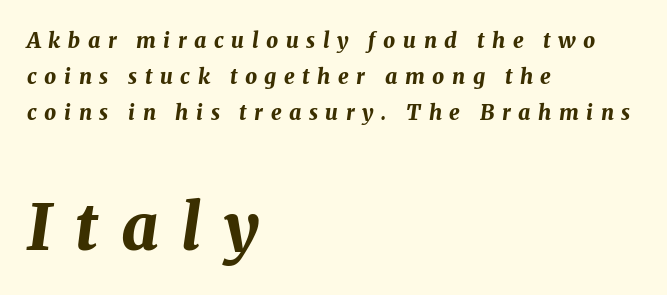
The rendering anchors every line to the left-hand side. Top chunk: small. Bottom chunk: large. Heavy-handed strokes throughout: this text is bold. The passage shown is typed in a proportional face where columns would drift.
